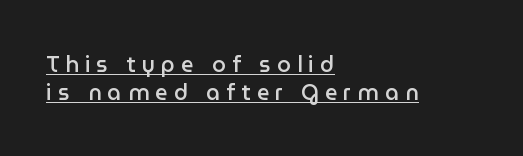
{"italic": "no", "bold": "semi", "underline": "yes", "align": "left", "line_spacing": "normal", "line_spacing_ratio": 1.27, "letter_spacing": "wide", "letter_spacing_em": 0.28, "glyph_px": 22}
